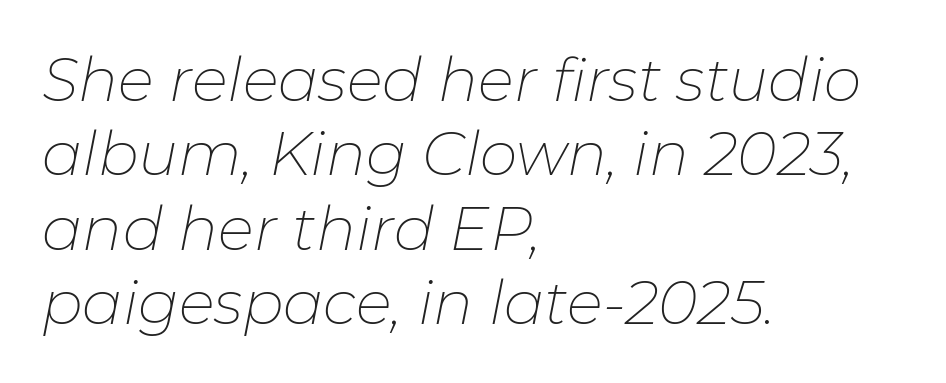
{"italic": "yes", "lean": "right", "slant_degrees": 11, "bold": "no", "weight": "thin", "width": "normal", "stroke_contrast": "low", "x_height": "medium", "monospaced": "no", "underline": "no", "align": "left", "line_spacing_ratio": 1.24, "letter_spacing": "normal", "letter_spacing_em": 0.0, "glyph_px": 60}
